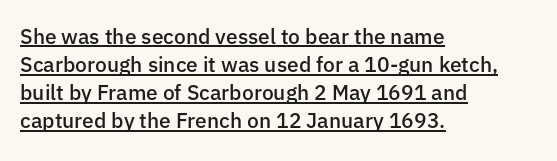
Q: Is the text bold? A: Semi-bold.
Q: Is the text italic (slanted)? A: No, it is upright.
Q: Is the text underlined? A: Yes.
Q: How is the paragraph aligned? A: Left-aligned.
Q: Is the spacing between letters normal or unusually wide? A: Normal.
Q: Is the spacing between lines tight, normal or loose? A: Normal.
